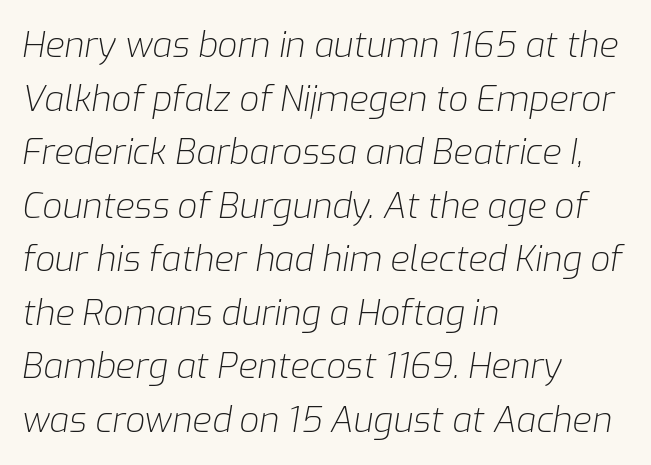
{"italic": "yes", "lean": "right", "slant_degrees": 9, "bold": "no", "weight": "light", "width": "normal", "stroke_contrast": "low", "x_height": "medium", "monospaced": "no", "underline": "no", "align": "left", "line_spacing": "normal", "line_spacing_ratio": 1.53, "letter_spacing": "normal", "letter_spacing_em": 0.0, "glyph_px": 35}
